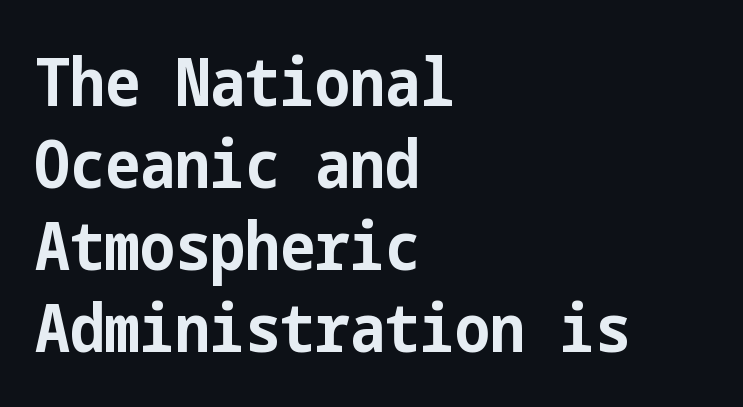
This sample uses a sans-serif face. Reading down the block, your eye returns to a fixed left position each line. Stroke thickness is high; the sample reads as a true bold. Is there any slant? The stems are plumb.
